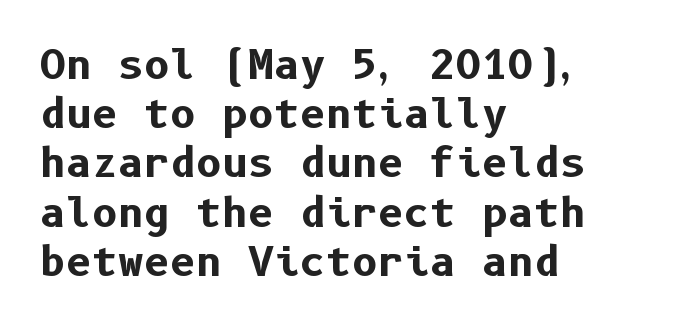
Q: Is the text bold? A: Yes.
Q: Is the text italic (slanted)? A: No, it is upright.
Q: Is the typeface a serif or a sans-serif typeface? A: Sans-serif.
Q: Is the text underlined? A: No.
Q: How is the paragraph aligned? A: Left-aligned.
Q: Is the spacing between letters normal or unusually wide? A: Normal.
Q: Width (condensed, normal, or wide)? A: Normal.
Q: Stroke contrast? A: Low.
Q: x-height? A: Medium.
